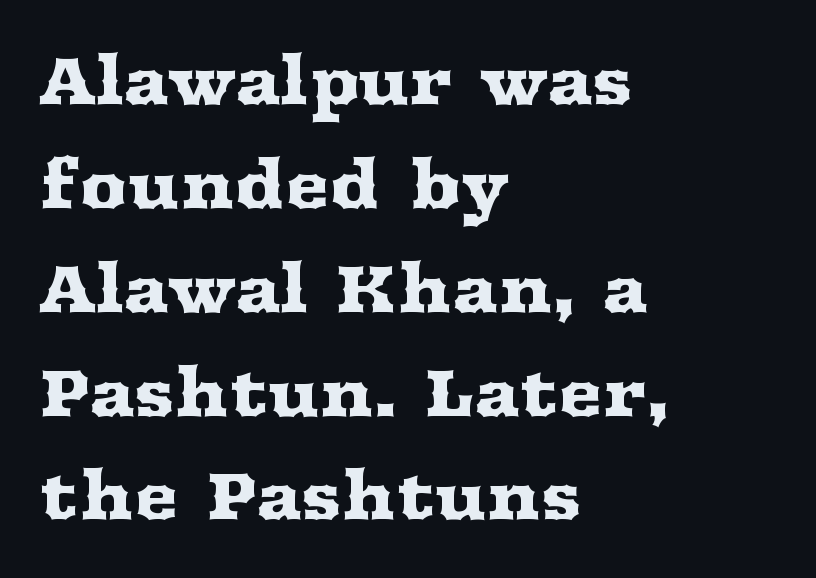
The image shows 67 px wide serif type, upright; set left-aligned, normal line spacing (1.55x), normal letter spacing, not underlined; medium stroke contrast and a medium x-height.
